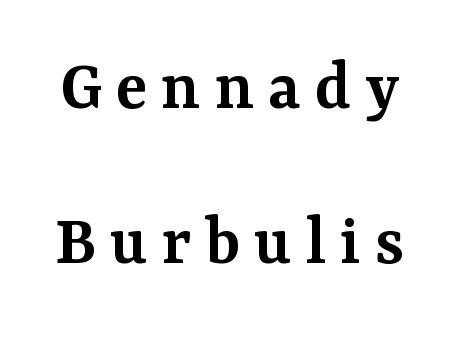
Q: Is the text bold? A: Semi-bold.
Q: Is the text italic (slanted)? A: No, it is upright.
Q: Is the typeface a serif or a sans-serif typeface? A: Serif.
Q: Is the text underlined? A: No.
Q: Is the spacing between lines tight, normal or loose? A: Loose.
Q: Width (condensed, normal, or wide)? A: Normal.
Q: Stroke contrast? A: Medium.
Q: x-height? A: Medium.
Q: Monospaced? A: No.
